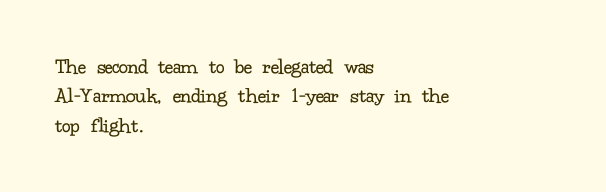
The image shows 22 px text type, upright; set left-aligned, normal line spacing (1.34x), normal letter spacing, not underlined.
